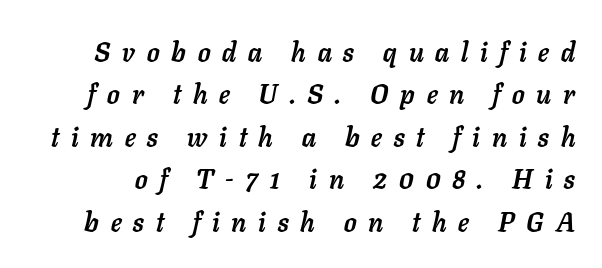
The image shows 27 px bold type, italic (leaning right); set normal line spacing (1.57x), unusually wide letter spacing (+0.44 em), not underlined.
